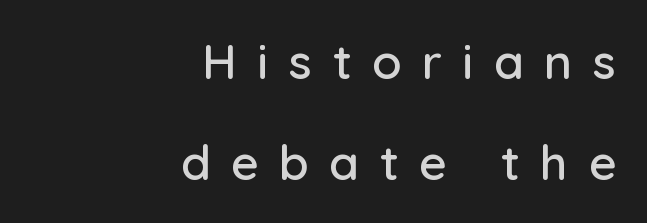
Is the letter spacing exaggerated? Yes — the characters are pushed far apart. You can tell it's not italic because the verticals are truly vertical. In terms of leading, this rendering errs on the spacious side. Each letter's strokes conclude bluntly, with no projecting serifs. Think of a printed novel: that variable character pitch is what you see here.
